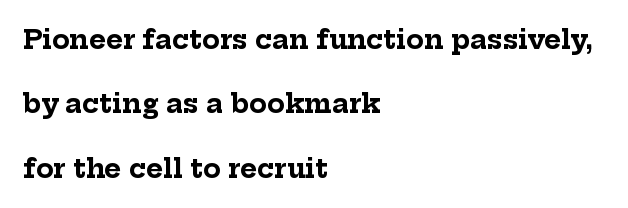
How are the letters spaced? Ordinarily, with no added tracking. Nope, not italic — everything's standing straight. The passage shown stacks its lines with a broad gap. The space beneath each line is pristine and unruled. Left-aligned paragraph, ragged on the right.
